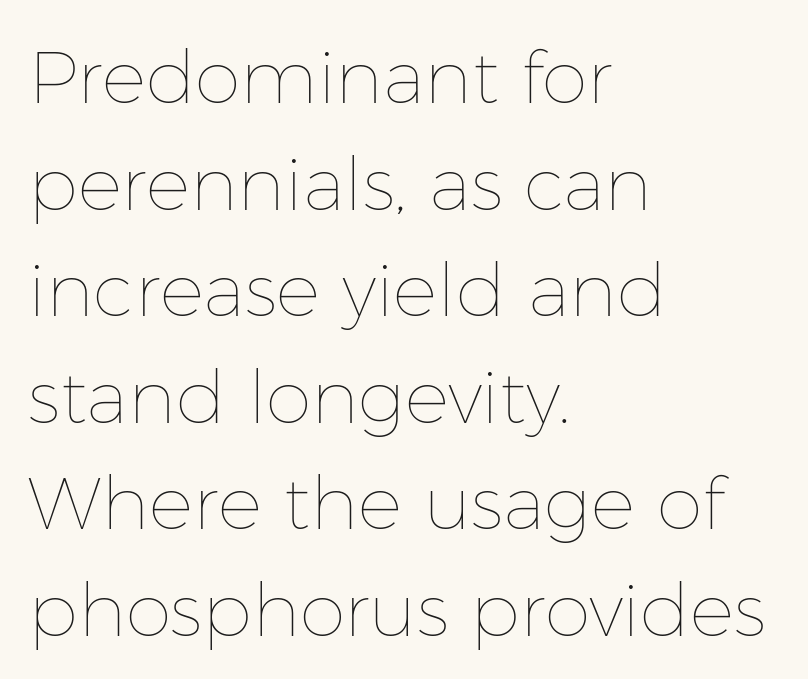
{"italic": "no", "bold": "no", "weight": "thin", "width": "normal", "stroke_contrast": "low", "x_height": "medium", "monospaced": "no", "underline": "no", "align": "left", "line_spacing": "normal", "line_spacing_ratio": 1.44, "letter_spacing": "normal", "letter_spacing_em": 0.0, "glyph_px": 74}
